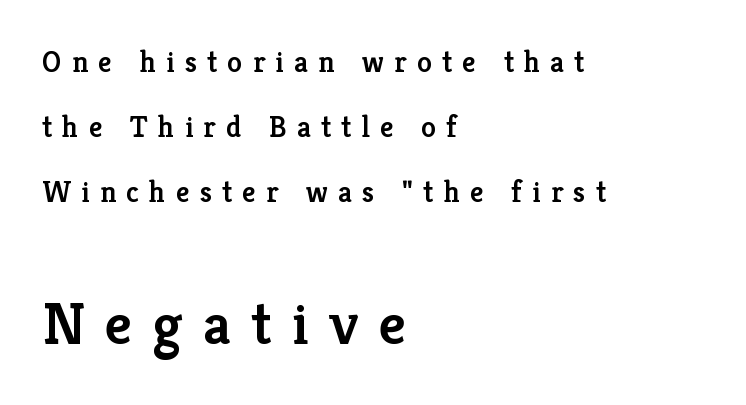
Think of a printed novel: that variable character pitch is what you see here. The leading is generous, giving the passage an open texture. Clear beneath every line of the passage. A serif font was chosen for this passage.
